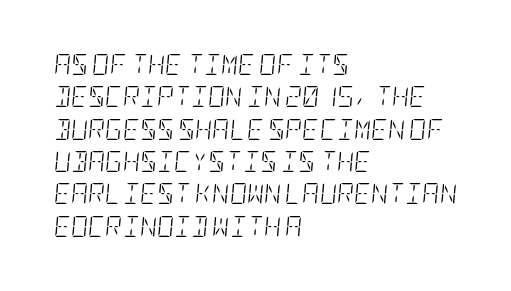
Emphasis-style slanted type is in use. Descenders hang freely into open space. Casual observation: everything's shoved over to the left. No heavy texture on the line: the type isn't bold. This rendering leaves character spacing at its baseline value. What's the leading like? Ordinary, nothing unusual.
